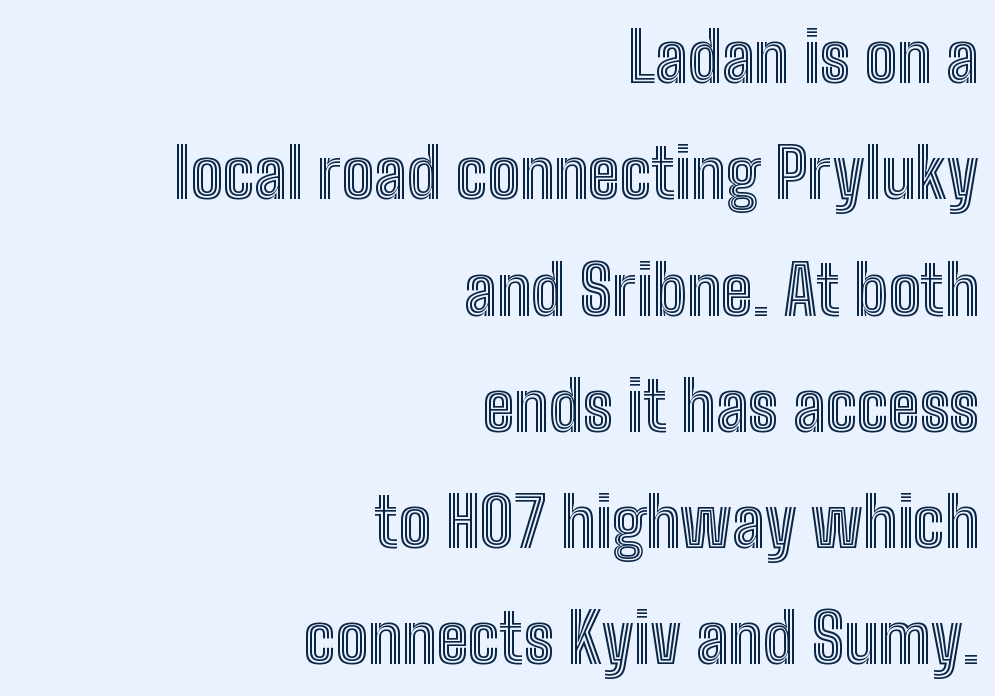
The image shows 68 px condensed type, upright; set right-aligned, line spacing 1.71x, normal letter spacing, not underlined; a medium x-height.
